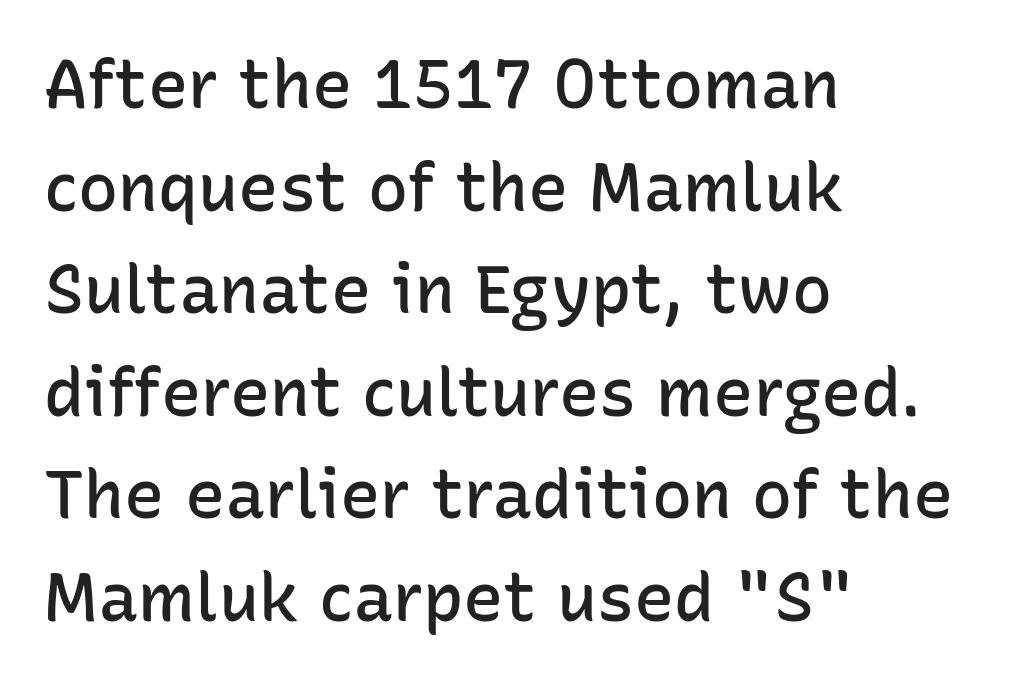
The image shows 67 px semibold sans-serif type, upright; set left-aligned, normal line spacing (1.53x), normal letter spacing, not underlined; low stroke contrast and a medium x-height.
